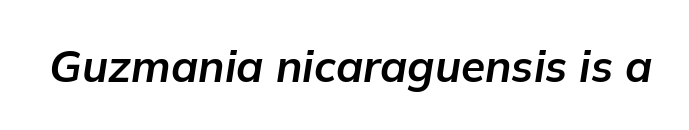
The image shows 44 px bold type, italic (leaning right); set normal letter spacing, not underlined; low stroke contrast and a medium x-height.
